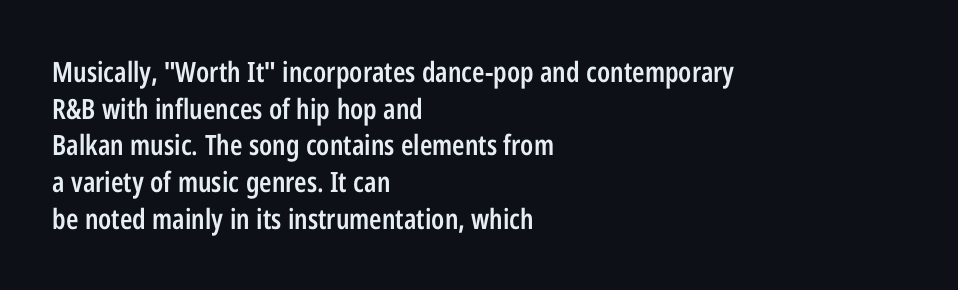
Q: Is the text bold? A: Semi-bold.
Q: Is the text italic (slanted)? A: No, it is upright.
Q: Is the typeface a serif or a sans-serif typeface? A: Sans-serif.
Q: Is the text underlined? A: No.
Q: How is the paragraph aligned? A: Left-aligned.
Q: Is the spacing between letters normal or unusually wide? A: Normal.
Q: Is the spacing between lines tight, normal or loose? A: Normal.
Q: Width (condensed, normal, or wide)? A: Condensed.
Q: Stroke contrast? A: Low.
Q: x-height? A: Medium.
Q: Monospaced? A: No.
